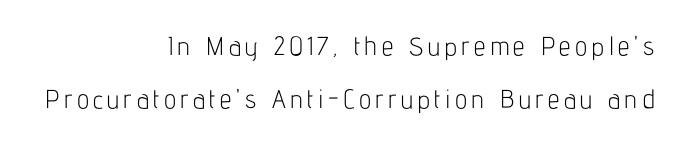
{"italic": "no", "bold": "no", "underline": "no", "align": "right", "line_spacing": "loose", "line_spacing_ratio": 2.02, "glyph_px": 26}
